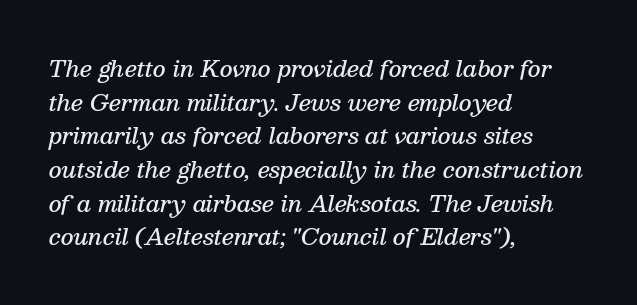
Is there much room between lines? A standard amount, neither cramped nor airy. Emphasis-style slanted type is in use. Here the glyphs are tracked normally, forming tight word shapes. Teacher's note: observe the even left margin — that is flush-left alignment. Beneath every word, the page is bare.
